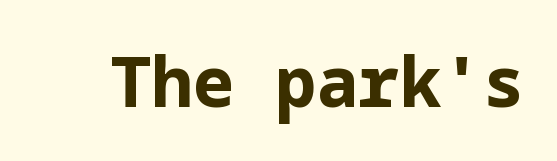
The image shows 69 px bold sans-serif type, upright; set normal letter spacing, not underlined; low stroke contrast and a medium x-height.
